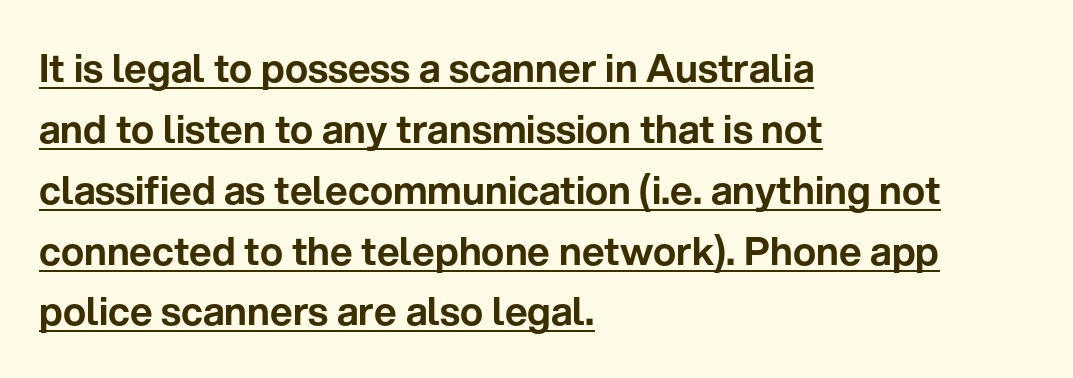
{"serif": "no", "italic": "no", "width": "normal", "stroke_contrast": "low", "x_height": "medium", "monospaced": "no", "underline": "yes", "align": "left", "line_spacing": "normal", "line_spacing_ratio": 1.56, "letter_spacing": "normal", "letter_spacing_em": 0.0, "glyph_px": 39}
